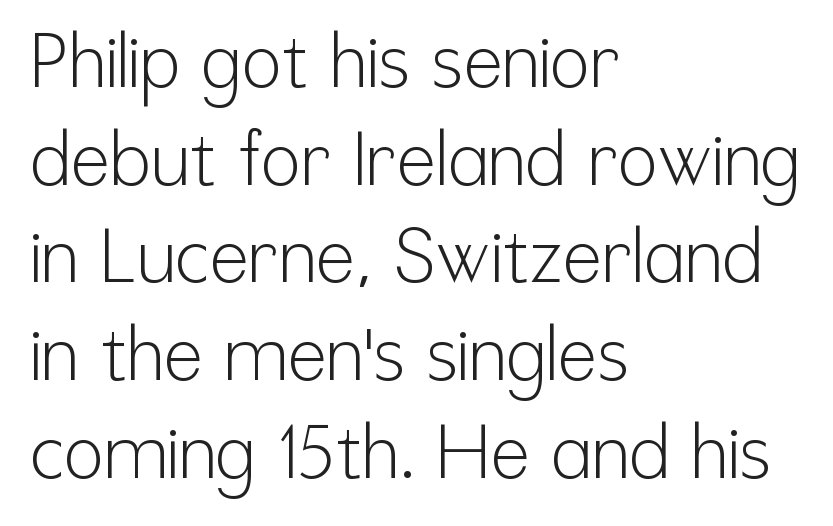
{"serif": "no", "italic": "no", "bold": "no", "weight": "light", "width": "condensed", "stroke_contrast": "low", "x_height": "medium", "monospaced": "no", "underline": "no", "align": "left", "line_spacing": "normal", "line_spacing_ratio": 1.32, "letter_spacing": "normal", "letter_spacing_em": 0.0, "glyph_px": 74}
